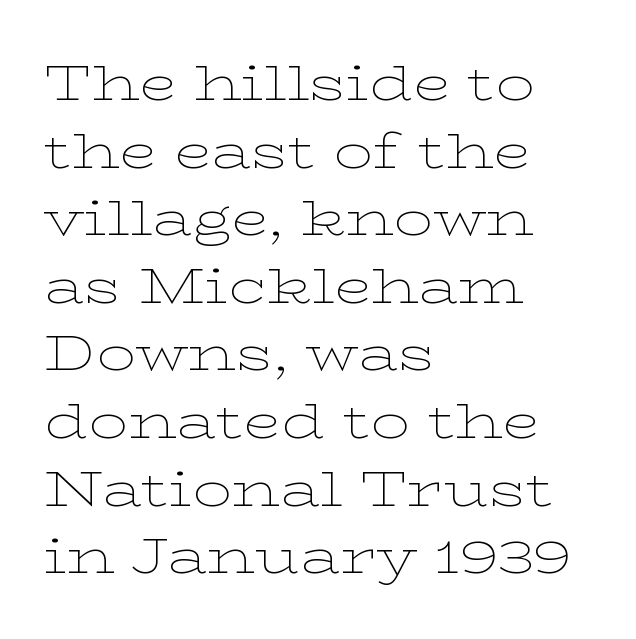
The image shows 49 px thin, wide serif type, upright; set left-aligned, normal line spacing (1.38x), normal letter spacing, not underlined; low stroke contrast and a medium x-height.
